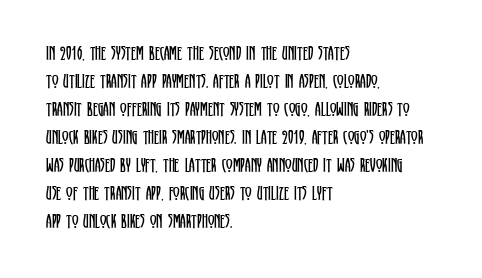
{"italic": "no", "bold": "no", "underline": "no", "align": "left", "line_spacing": "normal", "line_spacing_ratio": 1.4, "letter_spacing": "normal", "letter_spacing_em": 0.0, "glyph_px": 20}
